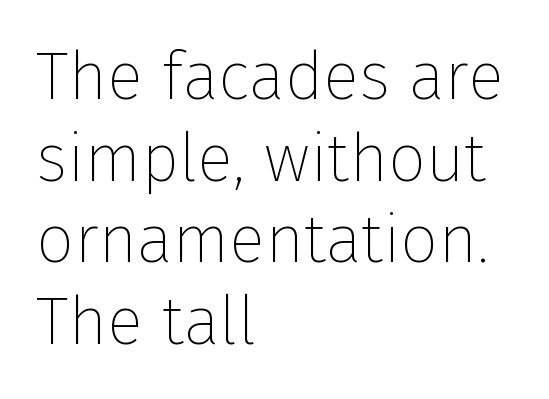
The image shows 67 px thin sans-serif type, upright; set left-aligned, line spacing 1.22x, normal letter spacing, not underlined; low stroke contrast and a medium x-height.
